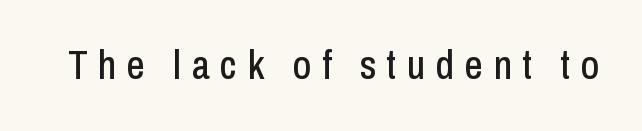
The image shows 40 px condensed sans-serif type, upright; set unusually wide letter spacing (+0.27 em), not underlined; low stroke contrast and a medium x-height.
